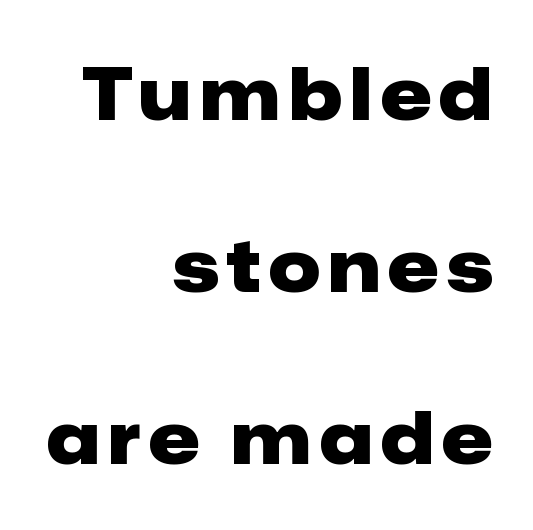
Q: Is the text bold? A: Yes.
Q: Is the text italic (slanted)? A: No, it is upright.
Q: Is the typeface a serif or a sans-serif typeface? A: Sans-serif.
Q: Is the text underlined? A: No.
Q: How is the paragraph aligned? A: Right-aligned.
Q: Is the spacing between lines tight, normal or loose? A: Loose.
Q: Width (condensed, normal, or wide)? A: Normal.
Q: Stroke contrast? A: Low.
Q: x-height? A: Medium.
Q: Monospaced? A: No.
